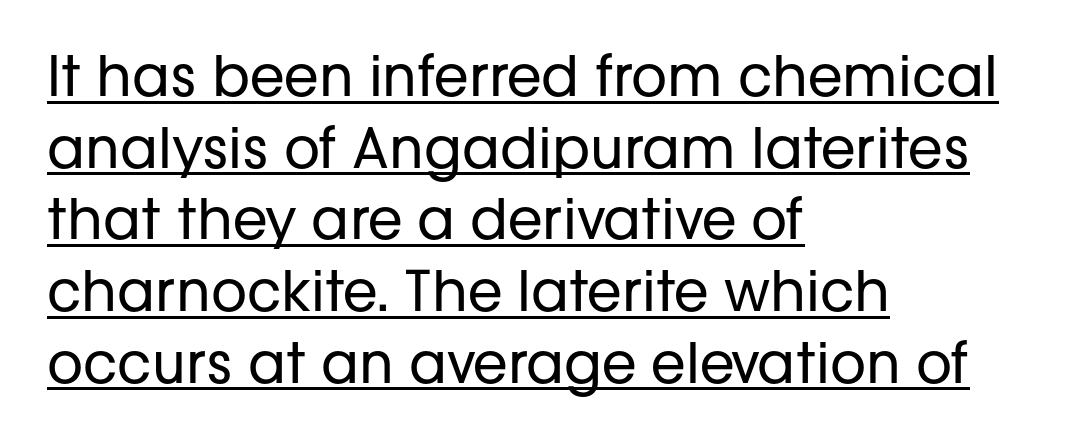
The image shows 56 px regular-weight sans-serif type, upright; set left-aligned, normal line spacing (1.28x), normal letter spacing, underlined; low stroke contrast and a medium x-height.
